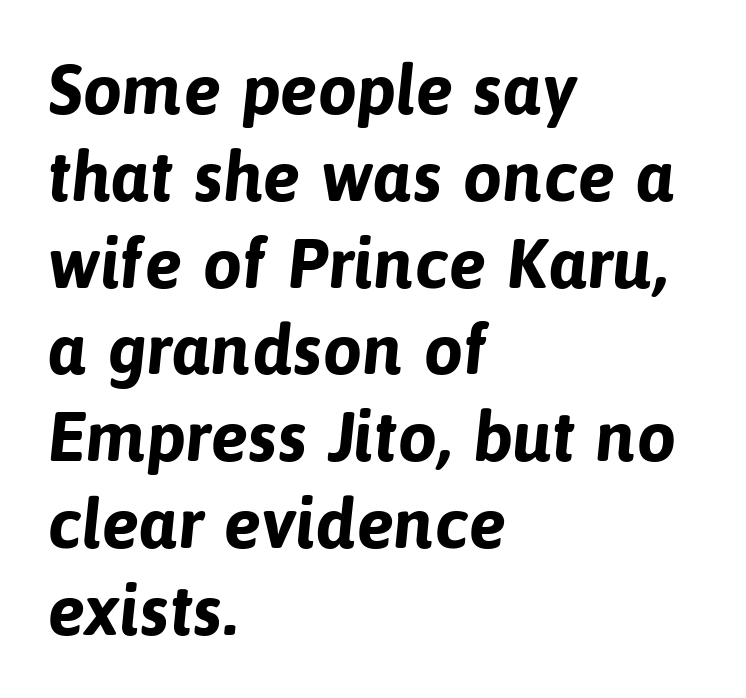
Short and long lines alike share a common starting point at left. The typesetting leans heavy: a genuine bold. Inter-character spacing is left at the font's built-in metrics. The strip under each line holds only bare page. Type style note: lacks serifs.
